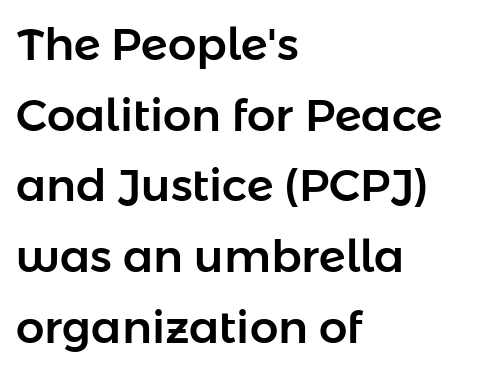
The lines in this sample share a left origin and differ only in where they stop. Descender tails drop into unmarked territory. The line texture is even and compact thanks to regular tracking. Regarding serifs, this sample does without them. Honestly, the row spacing looks completely unremarkable.
